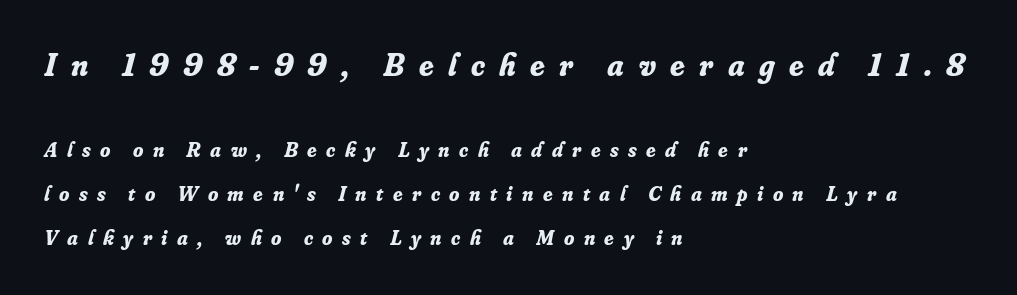
You get the large type first, then a drop to smaller type. The rendering uses a large line-height, opening up the rows. Letter spacing: wide. Looking at the ascenders, they clearly lean.
